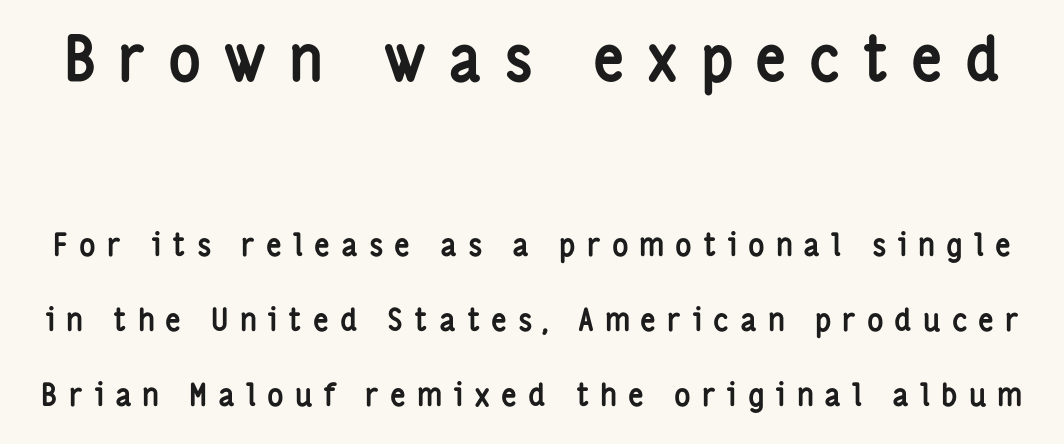
These lines have a slow, spaced-out rhythm from letter to letter. Descenders are the only things crossing below the line. Posture: straight, roman, zero tilt. Character size in the leading block exceeds that of the trailing block. Typographic density is high because the face is bold. The letters carry no serifs — their stems end cleanly without finishing strokes.
